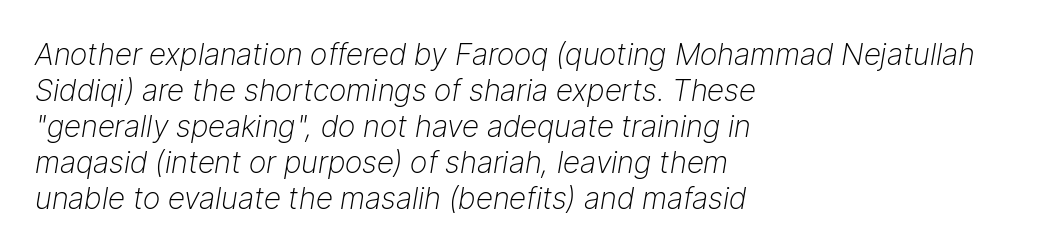
{"italic": "yes", "lean": "right", "slant_degrees": 9, "bold": "no", "weight": "light", "width": "normal", "stroke_contrast": "low", "x_height": "medium", "monospaced": "no", "underline": "no", "align": "left", "line_spacing_ratio": 1.2, "letter_spacing": "normal", "letter_spacing_em": 0.0, "glyph_px": 30}
